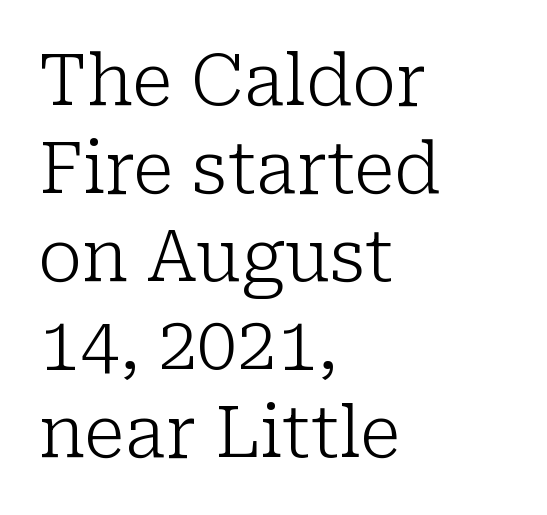
{"serif": "yes", "italic": "no", "bold": "no", "weight": "light", "width": "normal", "stroke_contrast": "low", "x_height": "medium", "monospaced": "no", "underline": "no", "align": "left", "line_spacing_ratio": 1.24, "letter_spacing": "normal", "letter_spacing_em": 0.0, "glyph_px": 71}
